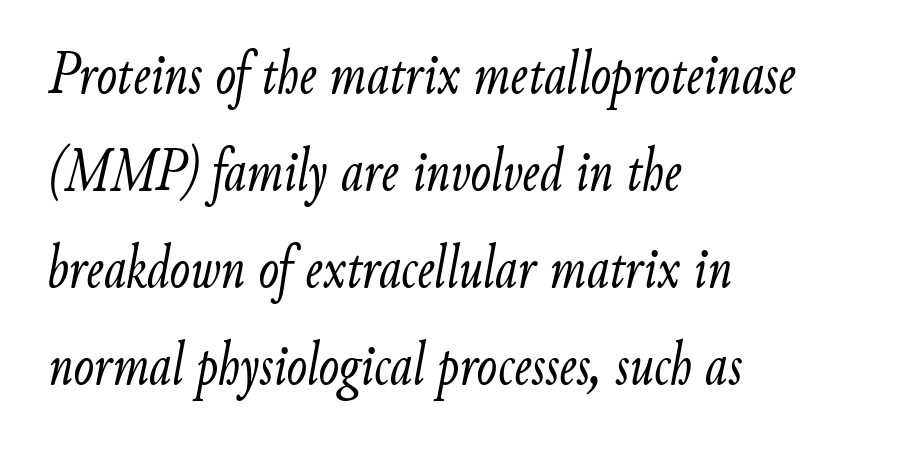
The baseline area is clear. Each stroke keeps to a modest, everyday thickness or less. Evenly set lines give the paragraph a standard silhouette. Tall strokes in this sample are angled rather than plumb. The passage shown is typed in a proportional face where columns would drift.
